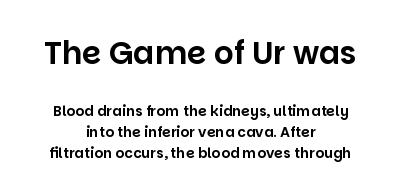
{"serif": "no", "italic": "no", "width": "normal", "stroke_contrast": "low", "x_height": "large", "monospaced": "no", "underline": "no", "align": "center", "line_spacing": "normal", "line_spacing_ratio": 1.47, "letter_spacing": "normal", "letter_spacing_em": 0.0, "larger_block": "first", "size_ratio": 2.21, "glyph_px": 31}
